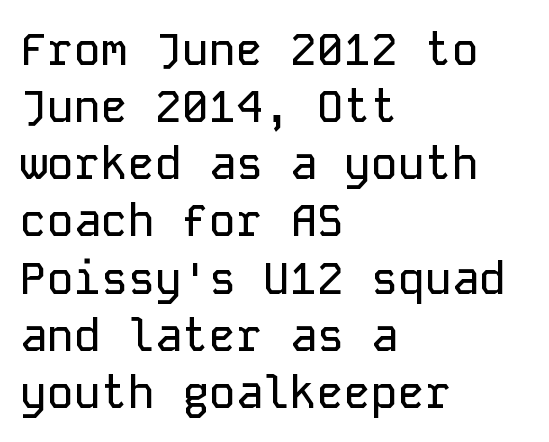
{"serif": "no", "italic": "no", "width": "normal", "stroke_contrast": "low", "x_height": "medium", "monospaced": "yes", "underline": "no", "align": "left", "line_spacing": "normal", "line_spacing_ratio": 1.27, "letter_spacing": "normal", "letter_spacing_em": 0.0, "glyph_px": 45}
